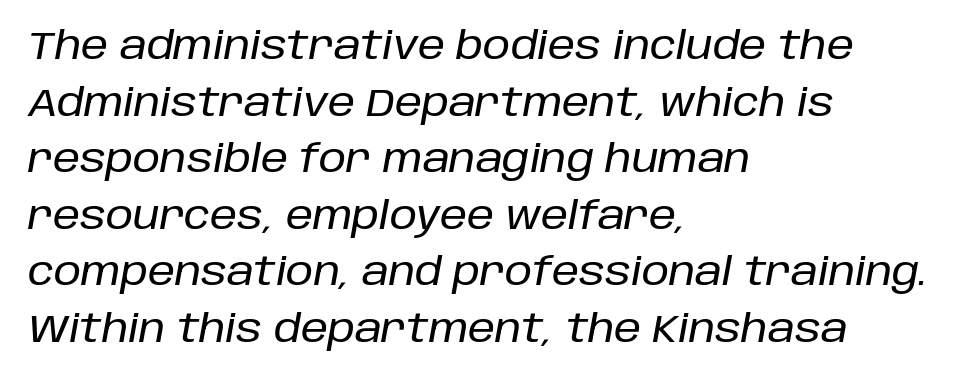
The image shows 39 px text type, italic (leaning right); set left-aligned, normal line spacing (1.45x), normal letter spacing, not underlined; low stroke contrast and a large x-height.
